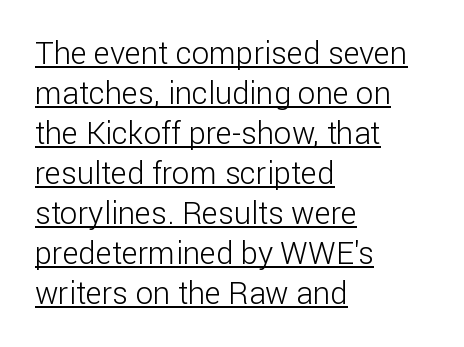
The image shows 31 px light sans-serif type, upright; set left-aligned, normal line spacing (1.29x), normal letter spacing, underlined; low stroke contrast and a medium x-height.
